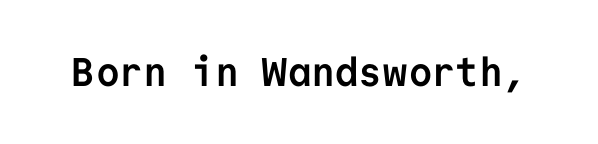
The image shows 40 px semibold sans-serif type, upright, monospaced; set normal letter spacing, not underlined; low stroke contrast and a medium x-height.
